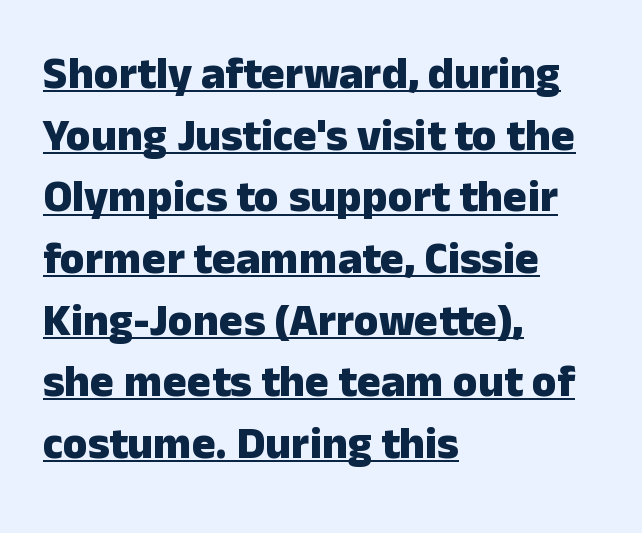
{"serif": "no", "italic": "no", "bold": "yes", "weight": "heavy", "width": "normal", "stroke_contrast": "low", "x_height": "medium", "monospaced": "no", "underline": "yes", "align": "left", "line_spacing": "normal", "line_spacing_ratio": 1.37, "letter_spacing": "normal", "letter_spacing_em": 0.0, "glyph_px": 45}
